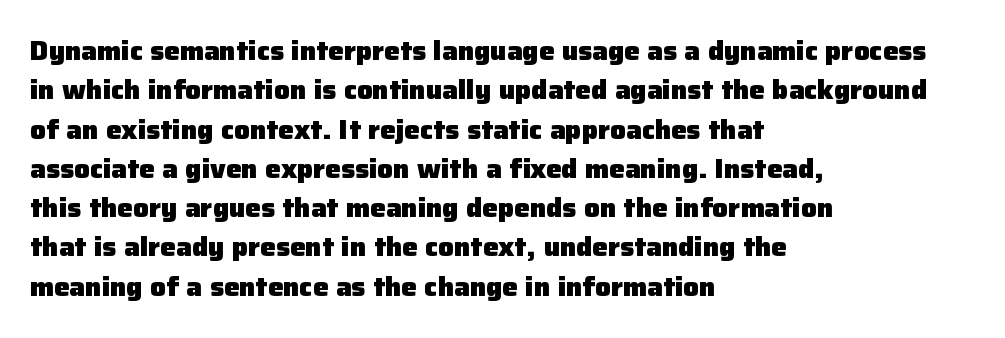
The image shows 26 px bold type, upright; set left-aligned, normal line spacing (1.51x), normal letter spacing, not underlined.
